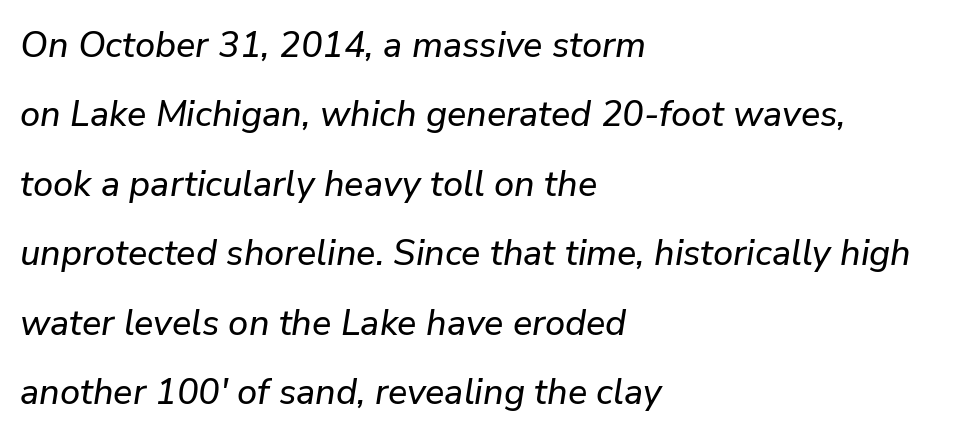
Is there much room between lines? Yes — plenty of vertical air separates them. The passage shown is typed in a proportional face where columns would drift. An italicized treatment has been applied to the whole sample. Beneath every word, the page is bare. Is the block centered? No — it sits flush against the left margin.
